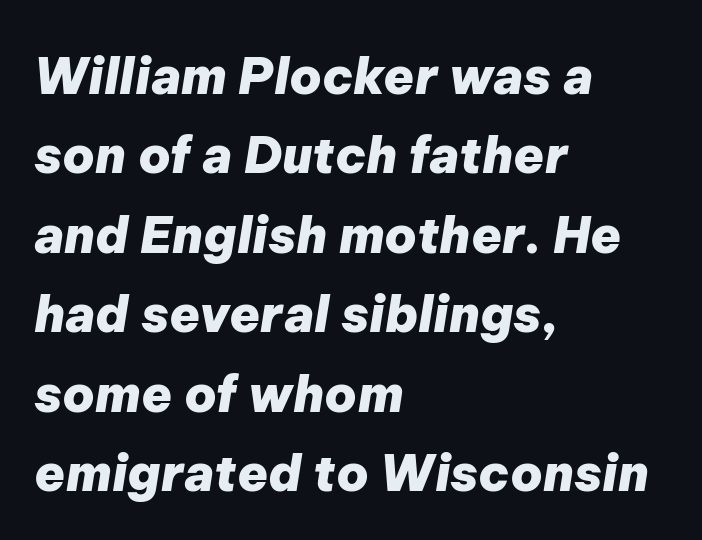
These words are printed bold, with thick strokes throughout. Note the varied advance widths — an 'i' is clearly narrower than an 'm'. Looking at the ascenders, they clearly lean. Underlining? Definitely not there.
